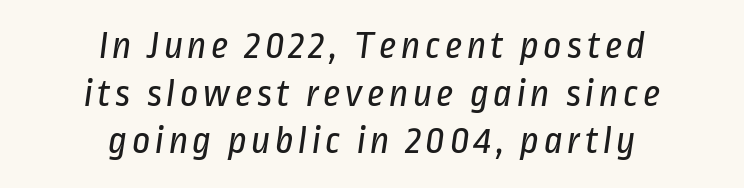
Stems here are at most as thick as an everyday book face. Just letters on the line, the space beneath them empty. Serif or sans? Sans — the stroke terminals are bare. The lines in this sample share a center point and differ in where they start and stop. You could not count columns in this text — the font is proportionally spaced.
